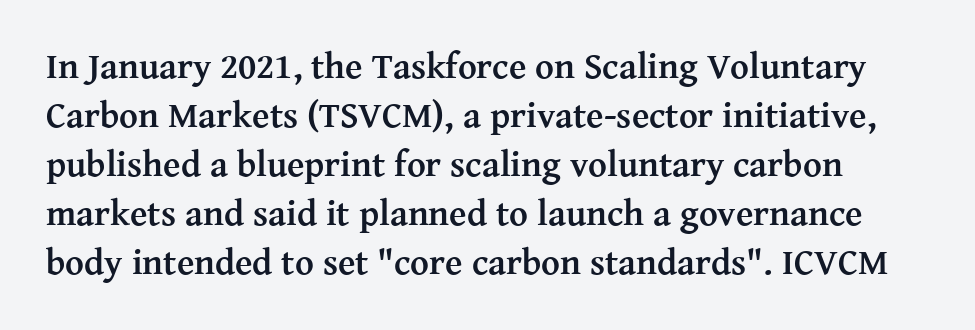
{"serif": "yes", "italic": "no", "bold": "yes", "weight": "semibold", "width": "normal", "stroke_contrast": "medium", "x_height": "medium", "monospaced": "no", "underline": "no", "line_spacing": "normal", "line_spacing_ratio": 1.36, "letter_spacing": "normal", "letter_spacing_em": 0.0, "glyph_px": 36}
